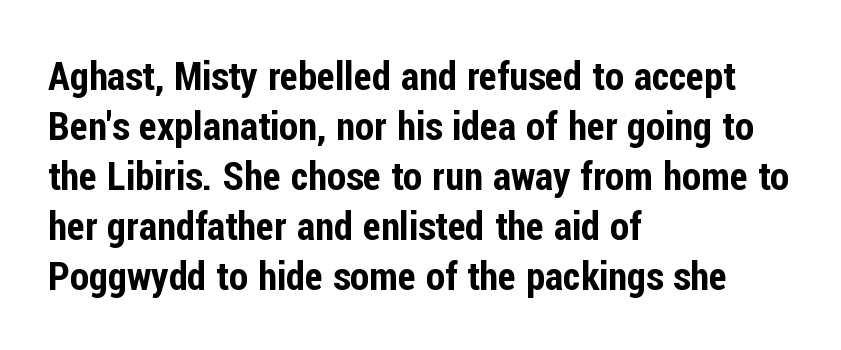
{"serif": "no", "italic": "no", "width": "condensed", "stroke_contrast": "low", "x_height": "medium", "monospaced": "no", "underline": "no", "align": "left", "line_spacing": "normal", "line_spacing_ratio": 1.28, "letter_spacing": "normal", "letter_spacing_em": 0.0, "glyph_px": 39}
